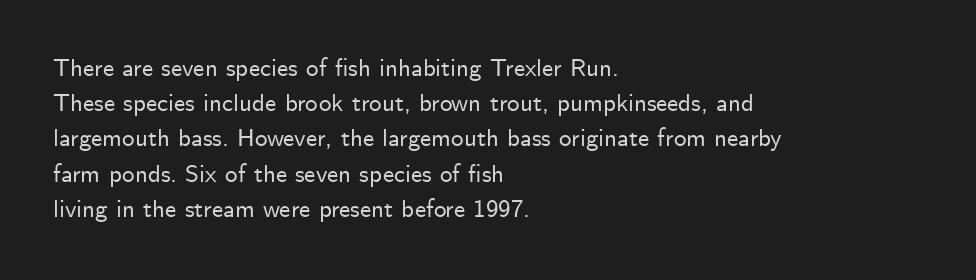
The image shows 25 px text type, upright; set left-aligned, normal line spacing (1.41x), normal letter spacing, not underlined.
